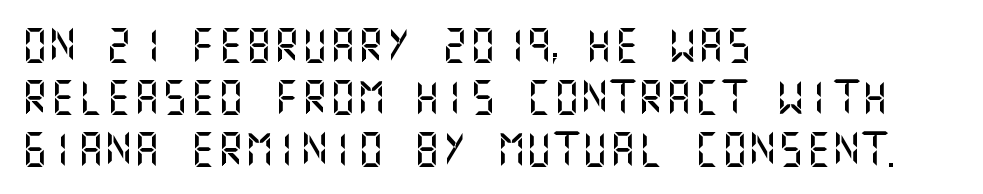
The image shows 35 px sans-serif type, upright; set left-aligned, normal line spacing (1.49x), normal letter spacing, not underlined; medium stroke contrast and a large x-height.
